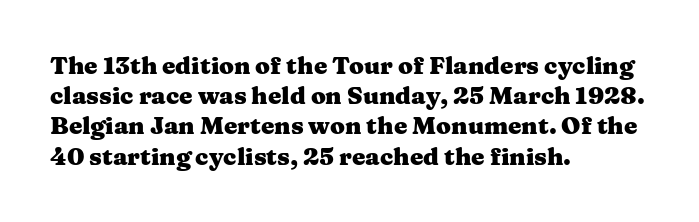
Q: Is the text bold? A: Yes.
Q: Is the text italic (slanted)? A: No, it is upright.
Q: Is the text underlined? A: No.
Q: How is the paragraph aligned? A: Left-aligned.
Q: Is the spacing between letters normal or unusually wide? A: Normal.
Q: Is the spacing between lines tight, normal or loose? A: Normal.
